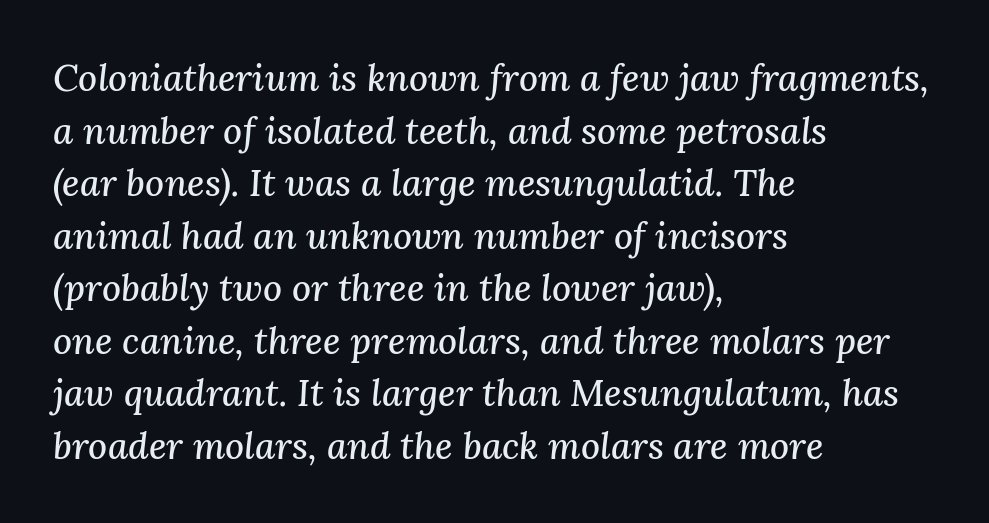
The image shows 37 px serif type, italic (leaning right); set left-aligned, normal line spacing (1.42x), normal letter spacing, not underlined; medium stroke contrast and a medium x-height.
